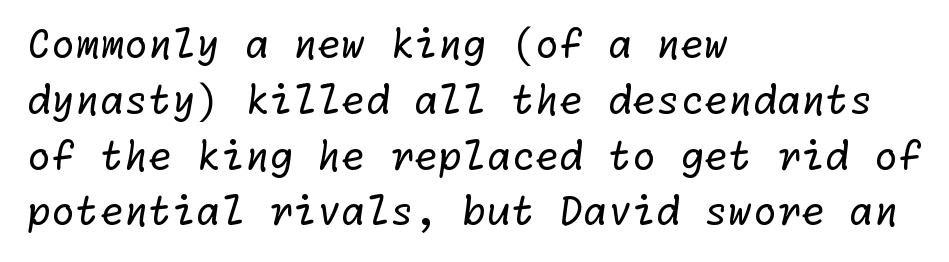
The ragged edge is on the right, which tells us the setting is flush left. Is this a sans? Yes — the strokes have no serifs. The space between consecutive lines is moderate. These lines keep a tight, regular rhythm from letter to letter.
